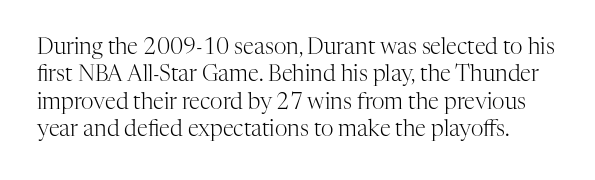
There is no visible air inserted between adjacent glyphs. Leading: standard. Characters remain perfectly vertical along every line. Anything drawn beneath the words? Only blank space.
